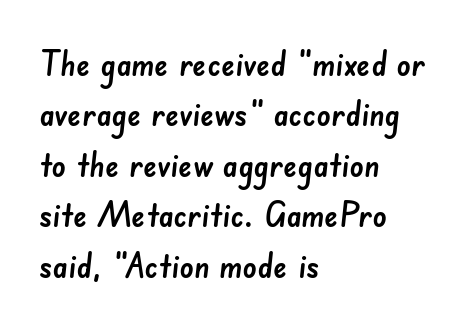
{"serif": "no", "width": "normal", "stroke_contrast": "low", "x_height": "small", "monospaced": "no", "underline": "no", "align": "left", "line_spacing": "normal", "line_spacing_ratio": 1.44, "letter_spacing": "normal", "letter_spacing_em": 0.0, "glyph_px": 35}
